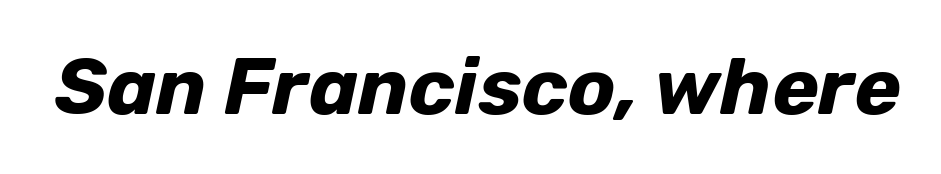
{"italic": "yes", "lean": "right", "slant_degrees": 12, "bold": "yes", "weight": "bold", "width": "normal", "stroke_contrast": "low", "x_height": "medium", "monospaced": "no", "underline": "no", "letter_spacing": "normal", "letter_spacing_em": 0.0, "glyph_px": 79}
